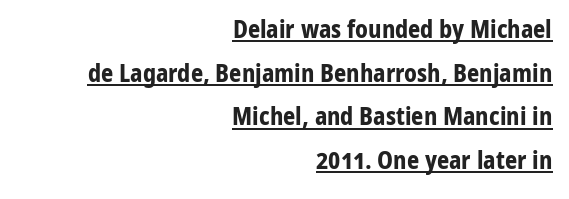
Chunky letters — that's bold for sure. Compared with a flush-left layout, this one pins lines to the opposite, right side. Style check: upright. Honestly, the letter spacing is just normal — you wouldn't notice it.
